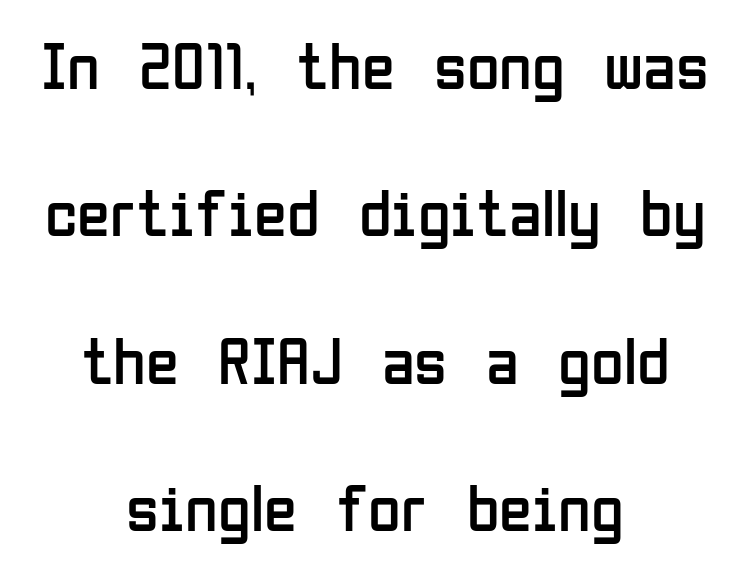
Q: Is the text bold? A: No.
Q: Is the text italic (slanted)? A: No, it is upright.
Q: Is the typeface a serif or a sans-serif typeface? A: Sans-serif.
Q: Is the text underlined? A: No.
Q: How is the paragraph aligned? A: Centered.
Q: Is the spacing between letters normal or unusually wide? A: Normal.
Q: Is the spacing between lines tight, normal or loose? A: Loose.
Q: Width (condensed, normal, or wide)? A: Condensed.
Q: Stroke contrast? A: Low.
Q: x-height? A: Medium.
Q: Monospaced? A: No.
